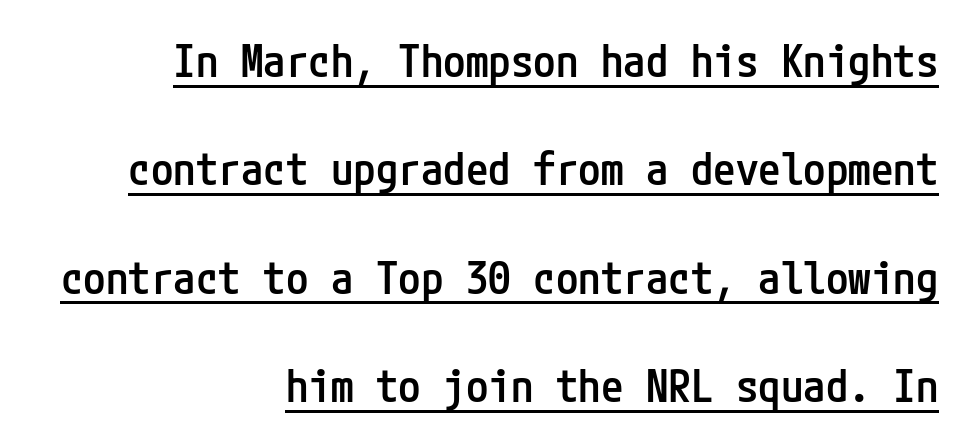
{"serif": "no", "italic": "no", "bold": "semi", "weight": "semibold", "width": "condensed", "stroke_contrast": "low", "x_height": "medium", "underline": "yes", "align": "right", "line_spacing": "loose", "line_spacing_ratio": 2.41, "letter_spacing": "normal", "letter_spacing_em": 0.0, "glyph_px": 45}
